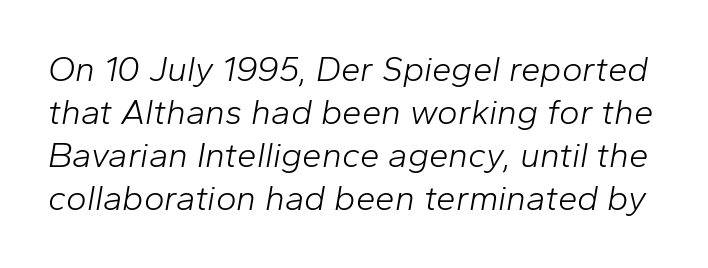
{"italic": "yes", "lean": "right", "slant_degrees": 10, "bold": "no", "weight": "light", "width": "normal", "stroke_contrast": "low", "x_height": "medium", "monospaced": "no", "underline": "no", "line_spacing_ratio": 1.23, "letter_spacing": "normal", "letter_spacing_em": 0.0, "glyph_px": 35}
